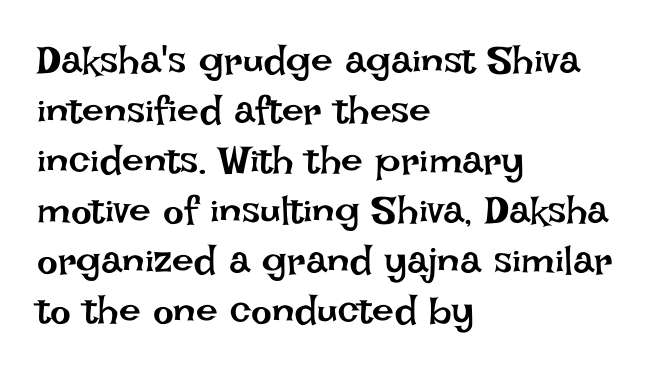
The image shows 39 px regular-weight type, upright; set left-aligned, normal line spacing (1.28x), normal letter spacing, not underlined; low stroke contrast and a large x-height.
